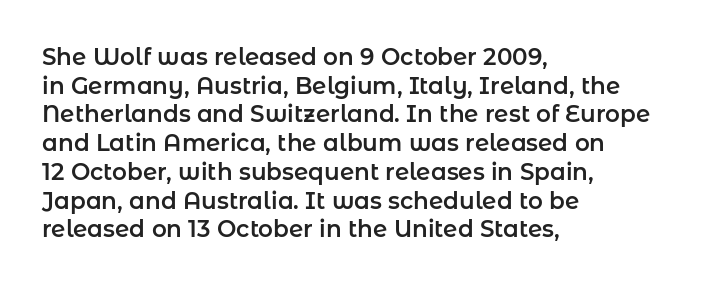
Q: Is the text italic (slanted)? A: No, it is upright.
Q: Is the text underlined? A: No.
Q: How is the paragraph aligned? A: Left-aligned.
Q: Is the spacing between letters normal or unusually wide? A: Normal.
Q: Is the spacing between lines tight, normal or loose? A: Normal.
